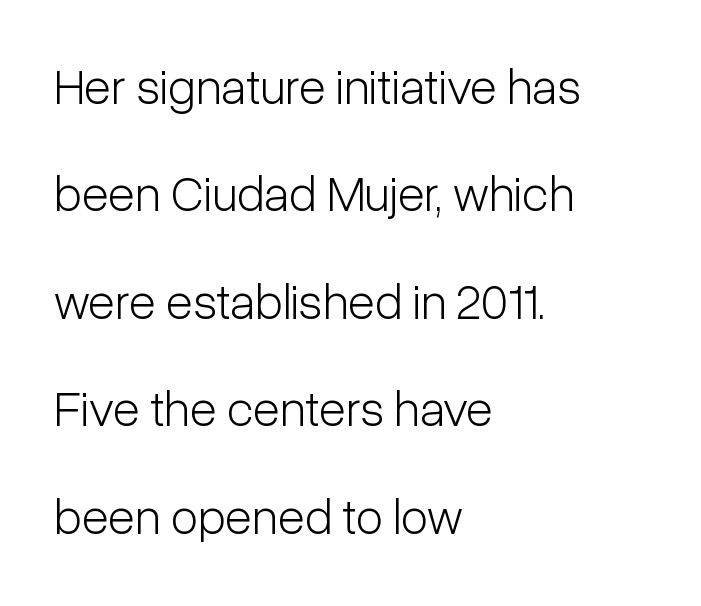
Lines of text with bare space underneath. Check where the strokes stop: nothing finishes them off — pure sans. A classic flush-left, rag-right setting is used for this passage. The rendering uses a large line-height, opening up the rows. How are the letters spaced? Ordinarily, with no added tracking.
